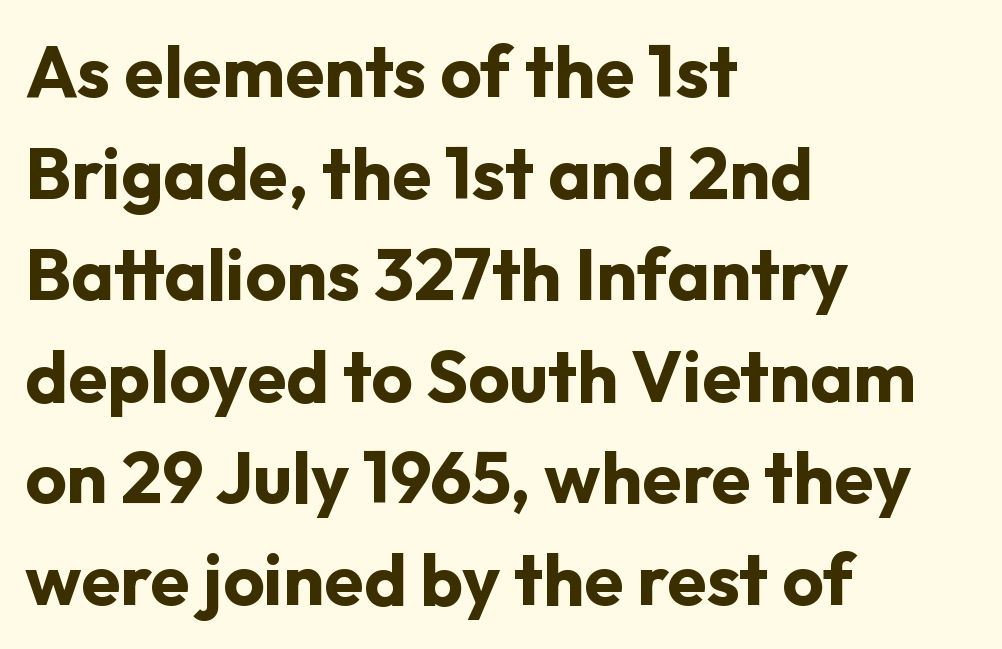
The letterforms sit shoulder to shoulder at normal distance. The specimen reads as upright at a glance. Its strokes are broad and dark, the hallmark of bold type. These lines sit exactly where default settings would place them.
